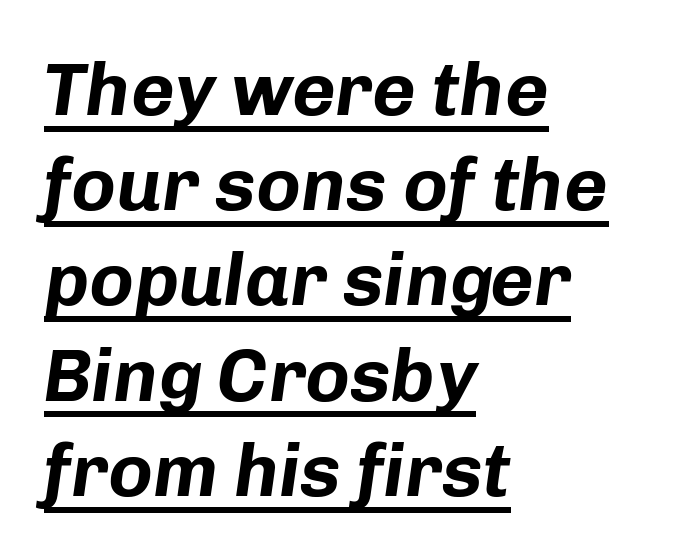
Q: Is the text bold? A: Yes.
Q: Is the text italic (slanted)? A: Yes, it leans right by about 8 degrees.
Q: Is the text underlined? A: Yes.
Q: How is the paragraph aligned? A: Left-aligned.
Q: Is the spacing between letters normal or unusually wide? A: Normal.
Q: Is the spacing between lines tight, normal or loose? A: Normal.
Q: Width (condensed, normal, or wide)? A: Normal.
Q: Stroke contrast? A: Low.
Q: x-height? A: Medium.
Q: Monospaced? A: No.
